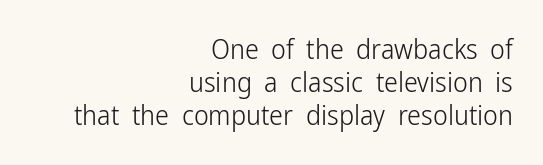
The image shows 28 px light, condensed sans-serif type, upright; set right-aligned, line spacing 1.18x, normal letter spacing, not underlined; low stroke contrast and a medium x-height.
